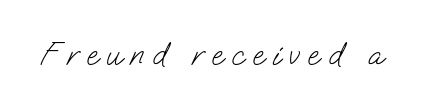
Tracking here is generous; glyphs stand well apart from one another. The glyphs are unaccompanied by any horizontal stroke below them. What kind of face is this? One without serifs — a sans. The letters advance in unequal steps, a hallmark of proportional type. Counters stay open thanks to moderate or lighter strokes.
